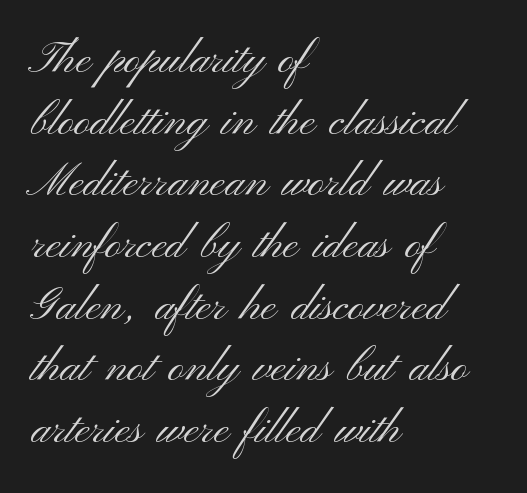
The image shows 45 px light, wide sans-serif type; set left-aligned, normal line spacing (1.37x), normal letter spacing, not underlined; medium stroke contrast and a small x-height.
